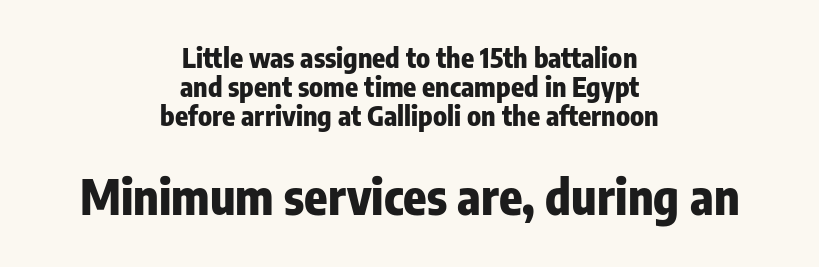
The lettering holds an erect, upright posture throughout. Type style note: lacks serifs. Each row of text sits above clean, open space. Stroke thickness is high; the sample reads as a true bold.
